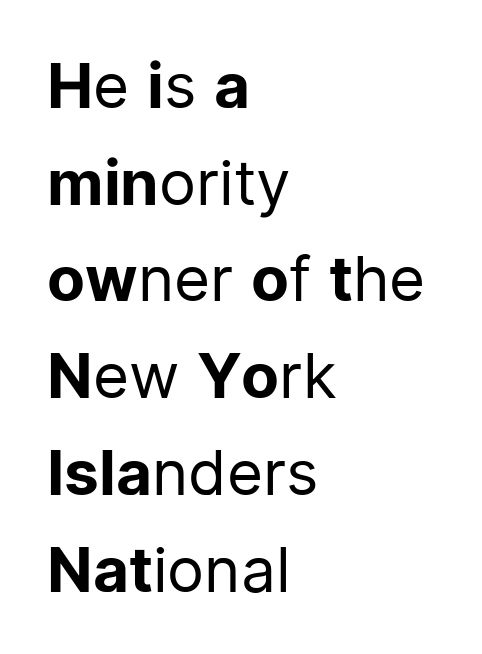
The image shows 62 px regular-weight sans-serif type, upright; set left-aligned, normal line spacing (1.56x), normal letter spacing, not underlined; low stroke contrast and a medium x-height.
